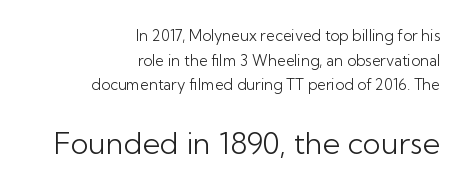
Q: Is the text bold? A: No.
Q: Is the text italic (slanted)? A: No, it is upright.
Q: Is the typeface a serif or a sans-serif typeface? A: Sans-serif.
Q: Is the text underlined? A: No.
Q: How is the paragraph aligned? A: Right-aligned.
Q: Is the spacing between letters normal or unusually wide? A: Normal.
Q: Is the spacing between lines tight, normal or loose? A: Normal.
Q: Which block of text is set in a larger size, the first (top) or the second (bottom)? A: The second (bottom) one.
Q: Width (condensed, normal, or wide)? A: Normal.
Q: Stroke contrast? A: Low.
Q: x-height? A: Medium.
Q: Monospaced? A: No.
